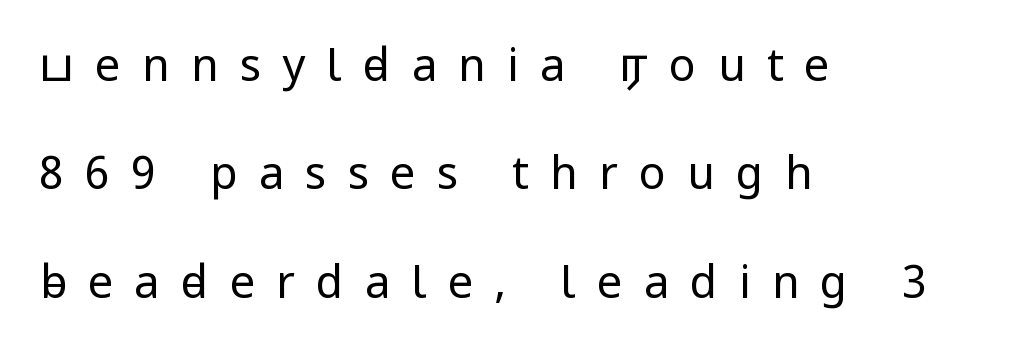
Ascenders rise straight up at ninety degrees. Weight class: somewhere from thin through regular. Reading down the column, the eye jumps a long way to each next line. The face used here is proportionally spaced, like ordinary book or web type. Loose tracking; the words dissolve into strings of separated letters. Is this a sans? Yes — the strokes have no serifs.
